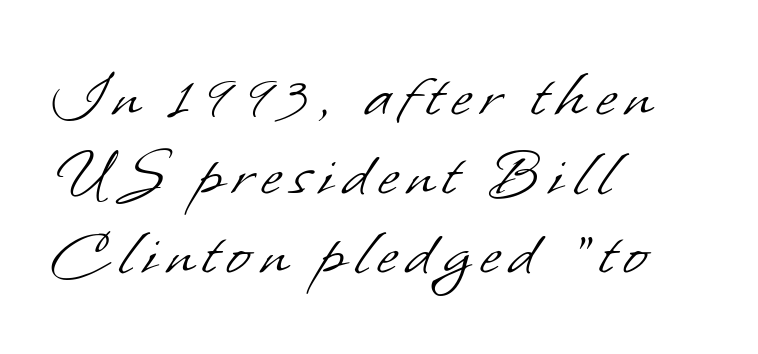
Q: Is the text bold? A: No.
Q: Is the typeface a serif or a sans-serif typeface? A: Sans-serif.
Q: Is the text underlined? A: No.
Q: How is the paragraph aligned? A: Left-aligned.
Q: Is the spacing between lines tight, normal or loose? A: Tight.
Q: Width (condensed, normal, or wide)? A: Normal.
Q: Stroke contrast? A: Low.
Q: x-height? A: Small.
Q: Monospaced? A: No.
